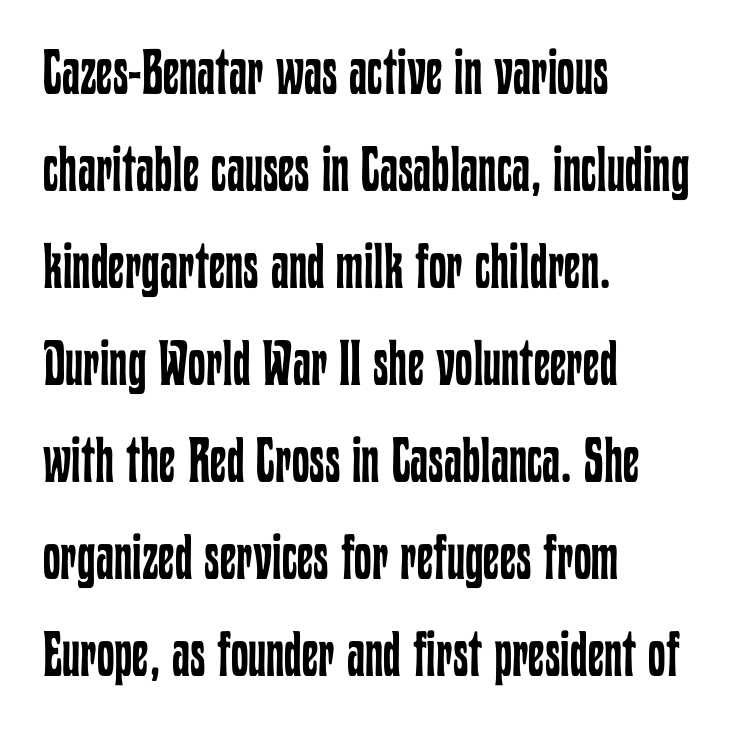
{"italic": "no", "bold": "no", "weight": "regular", "width": "condensed", "stroke_contrast": "low", "x_height": "medium", "monospaced": "no", "underline": "no", "align": "left", "line_spacing": "normal", "line_spacing_ratio": 1.54, "letter_spacing": "normal", "letter_spacing_em": 0.0, "glyph_px": 63}
